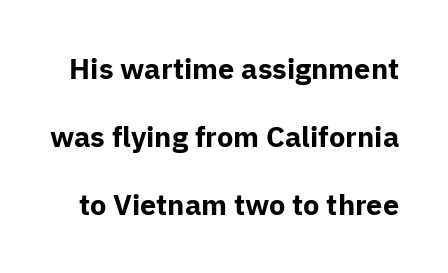
To sum up the face: it is a sans, with no serifs. Notice the wide empty band between every row — that's loose leading. The tracking reads as untouched default to a designer's eye. The typesetting leans heavy: a genuine bold. Think of a printed novel: that variable character pitch is what you see here.
